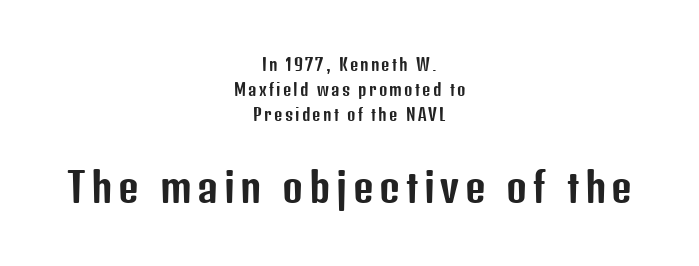
{"serif": "no", "italic": "no", "width": "condensed", "stroke_contrast": "low", "x_height": "medium", "monospaced": "no", "underline": "no", "align": "center", "line_spacing": "normal", "line_spacing_ratio": 1.56, "larger_block": "second", "size_ratio": 2.5, "glyph_px": 40}
